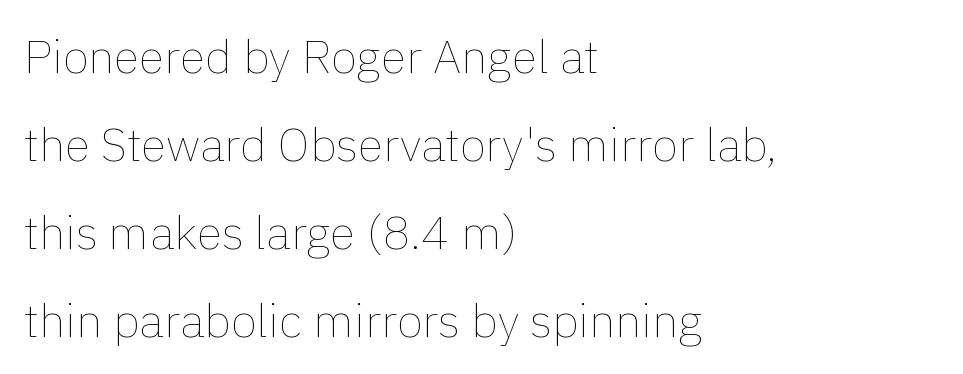
{"italic": "no", "bold": "no", "weight": "thin", "width": "normal", "x_height": "medium", "monospaced": "no", "underline": "no", "align": "left", "line_spacing_ratio": 1.87, "letter_spacing": "normal", "letter_spacing_em": 0.0, "glyph_px": 47}
